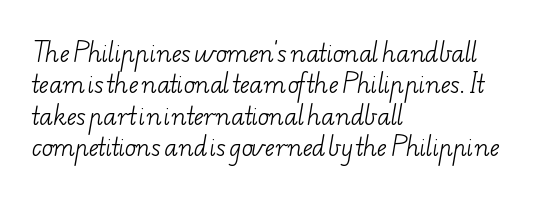
{"bold": "no", "underline": "no", "align": "left", "line_spacing": "normal", "line_spacing_ratio": 1.36, "letter_spacing": "normal", "letter_spacing_em": 0.0, "glyph_px": 23}
